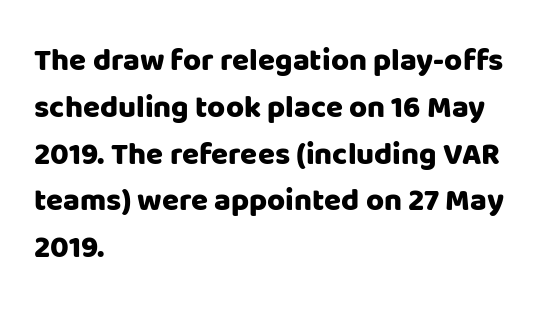
The image shows 31 px sans-serif type, upright; set left-aligned, normal line spacing (1.51x), normal letter spacing, not underlined; low stroke contrast and a large x-height.
